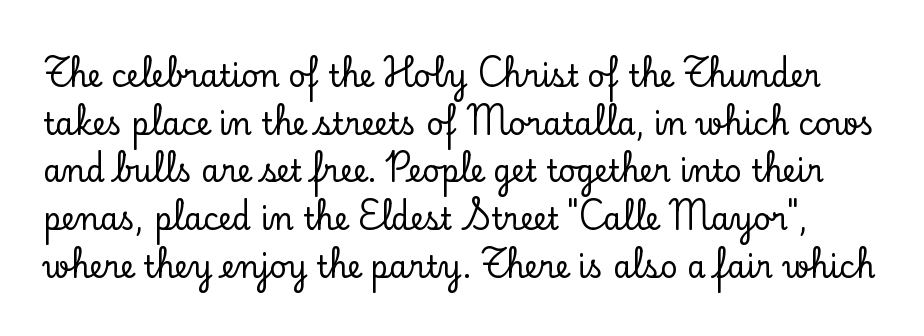
The image shows 30 px serif type, upright; set normal line spacing (1.59x), normal letter spacing, not underlined; low stroke contrast and a small x-height.
